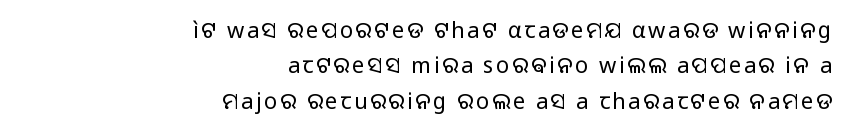
The image shows 22 px text type, upright; set right-aligned, normal line spacing (1.61x), not underlined.
